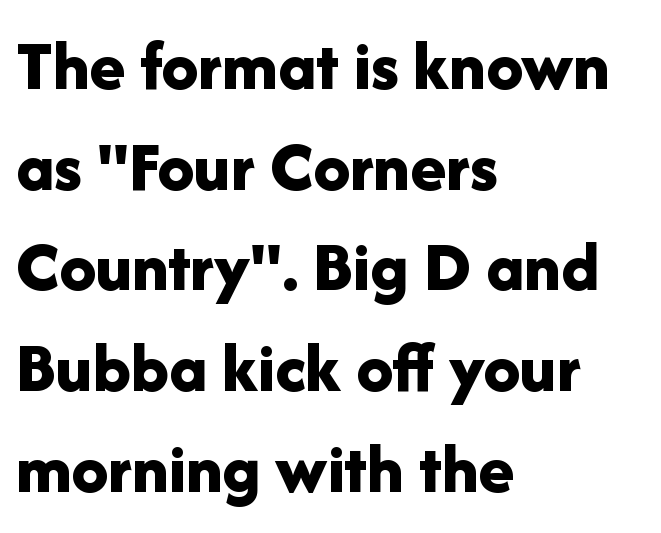
The image shows 73 px bold sans-serif type, upright; set left-aligned, normal line spacing (1.38x), normal letter spacing, not underlined; low stroke contrast and a medium x-height.
